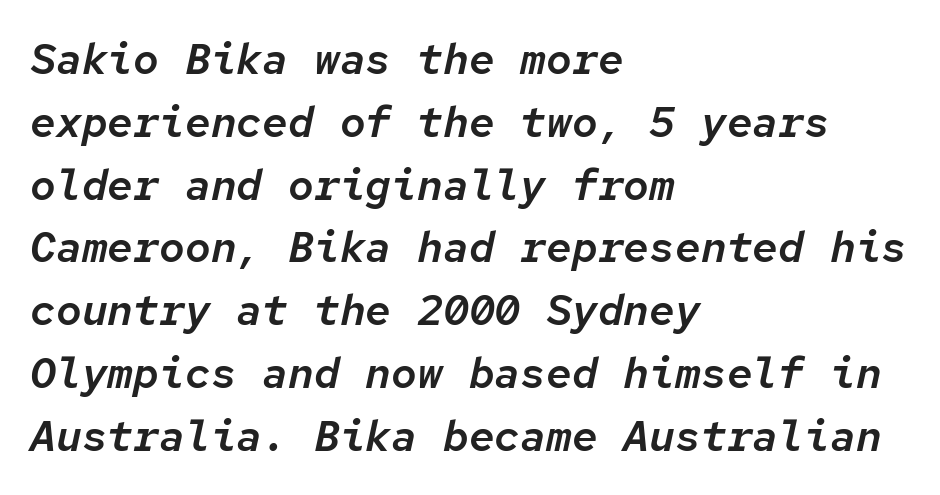
Standard letterfit; no display-style spreading of the glyphs. Horizontal alignment here is leftward, the default for most running prose. Note the uniform advance width — an 'i' takes as much space as an 'm'. Notice how the stems are inclined rather than vertical — that's the hallmark of italics.
